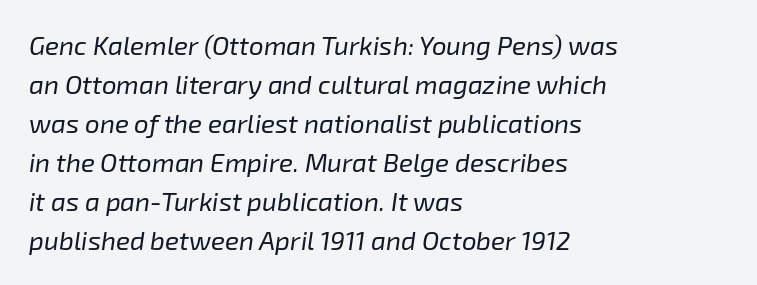
The image shows 26 px text type, italic (leaning right); set left-aligned, normal line spacing (1.5x), normal letter spacing, not underlined.
